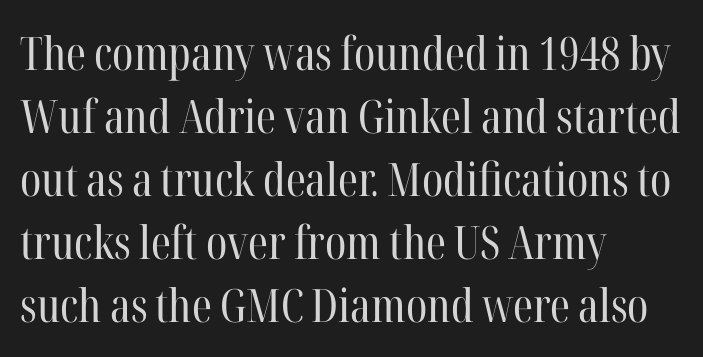
The image shows 46 px regular-weight, condensed serif type, upright; set left-aligned, normal line spacing (1.37x), normal letter spacing, not underlined; high stroke contrast and a medium x-height.
